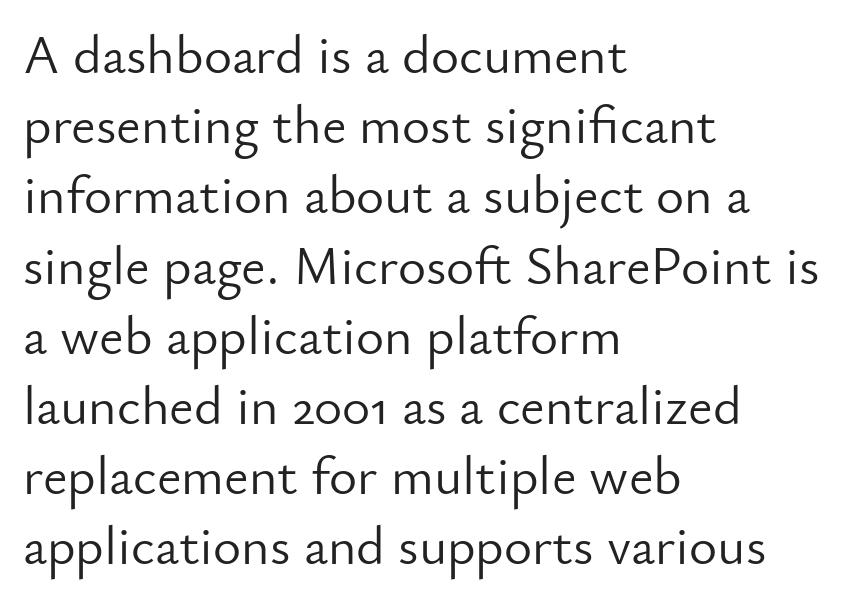
Q: Is the text bold? A: No.
Q: Is the text italic (slanted)? A: No, it is upright.
Q: Is the typeface a serif or a sans-serif typeface? A: Sans-serif.
Q: Is the text underlined? A: No.
Q: How is the paragraph aligned? A: Left-aligned.
Q: Is the spacing between letters normal or unusually wide? A: Normal.
Q: Is the spacing between lines tight, normal or loose? A: Normal.
Q: Width (condensed, normal, or wide)? A: Normal.
Q: Stroke contrast? A: Low.
Q: x-height? A: Small.
Q: Monospaced? A: No.
